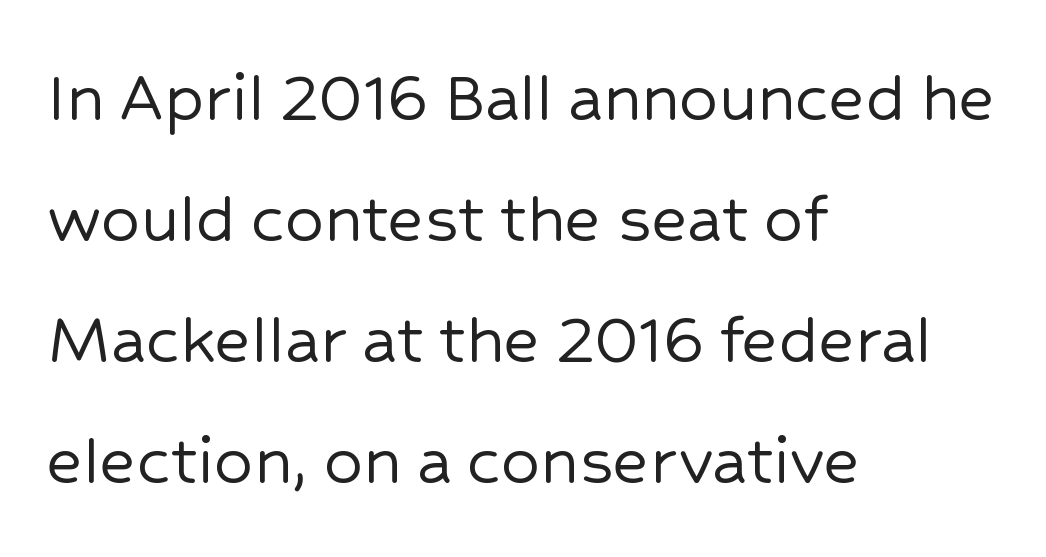
{"serif": "no", "italic": "no", "width": "normal", "stroke_contrast": "low", "x_height": "medium", "monospaced": "no", "underline": "no", "align": "left", "line_spacing": "normal", "line_spacing_ratio": 1.57, "letter_spacing": "normal", "letter_spacing_em": 0.0, "glyph_px": 77}
